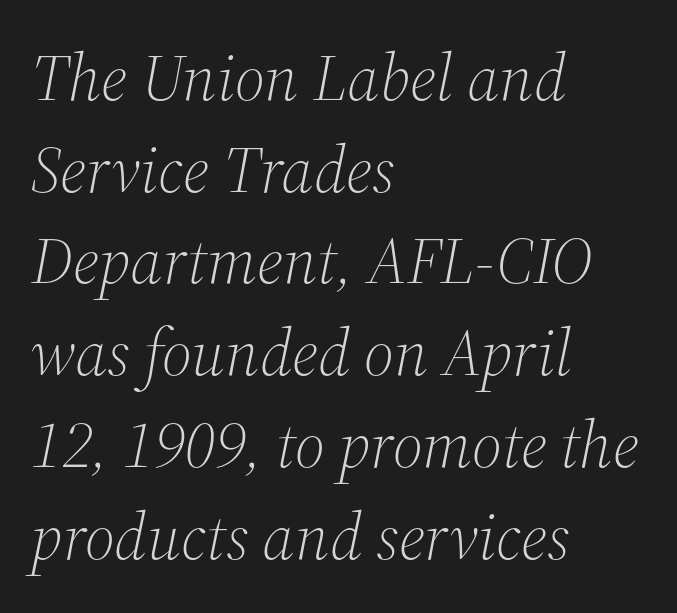
Q: Is the text bold? A: No.
Q: Is the text italic (slanted)? A: Yes, it leans right by about 12 degrees.
Q: Is the typeface a serif or a sans-serif typeface? A: Serif.
Q: Is the text underlined? A: No.
Q: How is the paragraph aligned? A: Left-aligned.
Q: Is the spacing between letters normal or unusually wide? A: Normal.
Q: Is the spacing between lines tight, normal or loose? A: Normal.
Q: Width (condensed, normal, or wide)? A: Normal.
Q: Stroke contrast? A: Medium.
Q: x-height? A: Medium.
Q: Monospaced? A: No.
